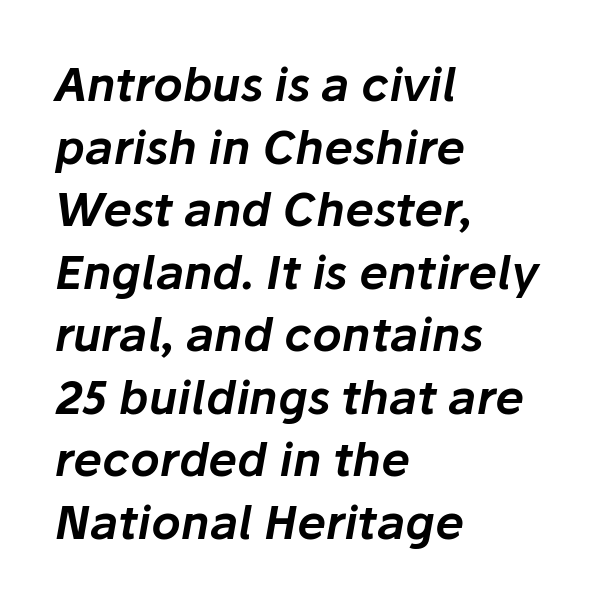
The text block is weighted toward the left margin, trailing off unevenly rightward. Nobody drew a line under any word here. Nobody touched the tracking dial on this one. Every character sits at an angle, as italics do.
